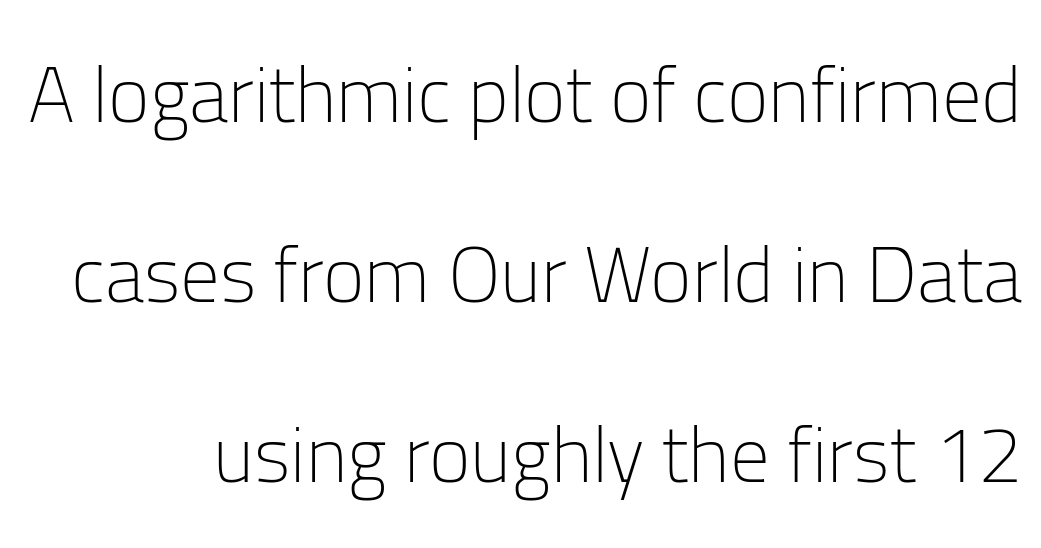
{"serif": "no", "italic": "no", "bold": "no", "weight": "light", "width": "normal", "stroke_contrast": "low", "x_height": "medium", "monospaced": "no", "underline": "no", "line_spacing": "loose", "line_spacing_ratio": 2.28, "letter_spacing": "normal", "letter_spacing_em": 0.0, "glyph_px": 79}
